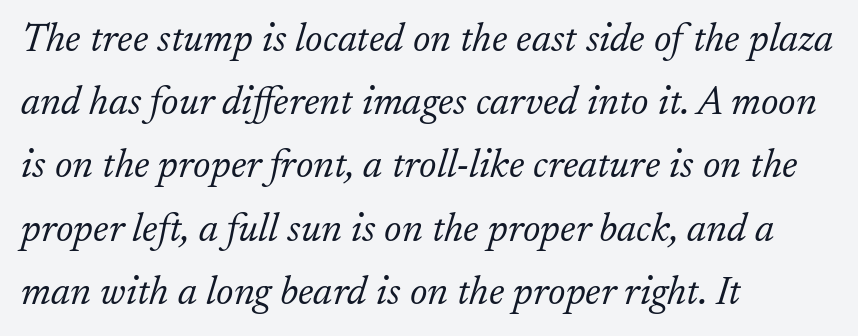
The image shows 40 px light serif type, italic (leaning right); set left-aligned, normal line spacing (1.58x), normal letter spacing, not underlined; low stroke contrast and a small x-height.
